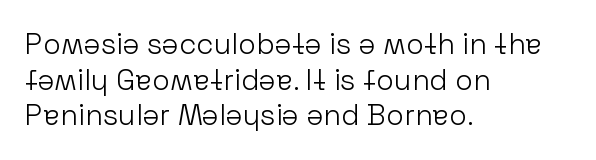
The image shows 29 px light sans-serif type, upright; set left-aligned, line spacing 1.23x, normal letter spacing, not underlined; low stroke contrast and a medium x-height.
